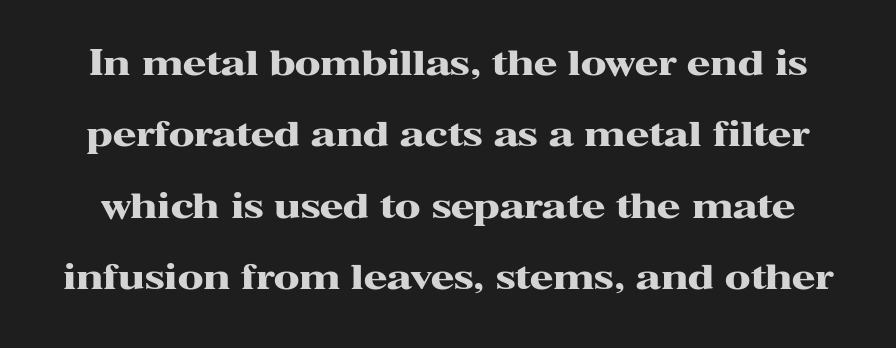
Q: Is the text bold? A: Yes.
Q: Is the text italic (slanted)? A: No, it is upright.
Q: Is the typeface a serif or a sans-serif typeface? A: Serif.
Q: Is the text underlined? A: No.
Q: Is the spacing between letters normal or unusually wide? A: Normal.
Q: Is the spacing between lines tight, normal or loose? A: Loose.
Q: Width (condensed, normal, or wide)? A: Wide.
Q: Stroke contrast? A: High.
Q: x-height? A: Medium.
Q: Monospaced? A: No.
